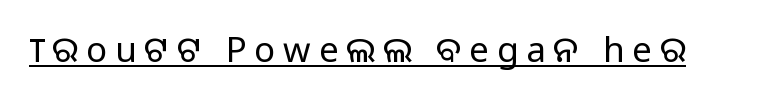
The image shows 35 px light sans-serif type, upright; set unusually wide letter spacing (+0.22 em), underlined; low stroke contrast and a medium x-height.
